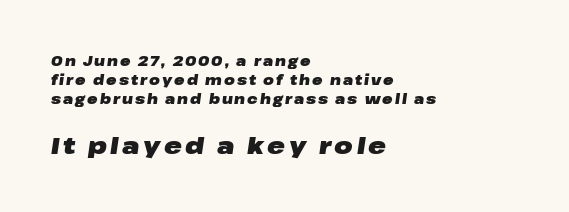
The image shows 24 px bold type, italic (leaning right); set left-aligned, normal line spacing (1.37x), not underlined; the second (bottom) block is 1.71x larger.
